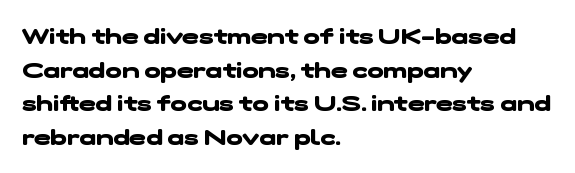
Is the type bold? Yes — the strokes are clearly thick and heavy. Horizontal alignment here is leftward, the default for most running prose. Caption: standard tracking, unaltered. Does the leading feel generous? No, just average. The glyphs are unaccompanied by any horizontal stroke below them.
